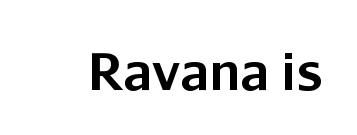
Q: Is the text bold? A: Yes.
Q: Is the text italic (slanted)? A: No, it is upright.
Q: Is the typeface a serif or a sans-serif typeface? A: Sans-serif.
Q: Is the text underlined? A: No.
Q: Is the spacing between letters normal or unusually wide? A: Normal.
Q: Width (condensed, normal, or wide)? A: Normal.
Q: Stroke contrast? A: Low.
Q: x-height? A: Medium.
Q: Monospaced? A: No.
